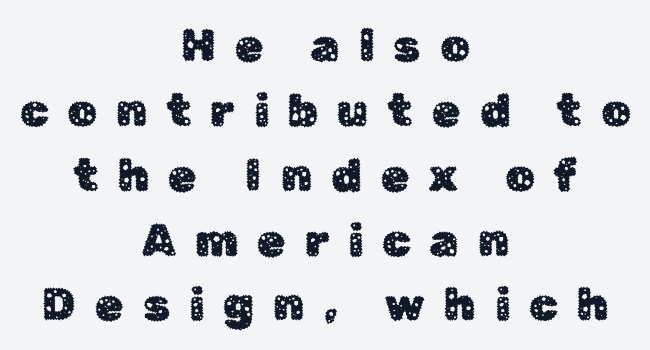
Layout note: lines centered. Every character sits straight up, as roman type does. Bare-footed words on every line. You could not count columns in this text — the font is proportionally spaced.
